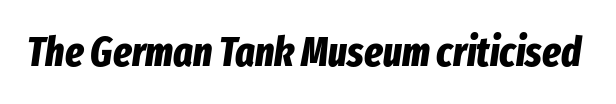
Do the characters align in a grid? No, the font is proportional. Rule under the text: the space is simply empty. Notice how thick the strokes are: this is what a full bold looks like. These lines were composed using italics. Short note: letters normally spaced.
